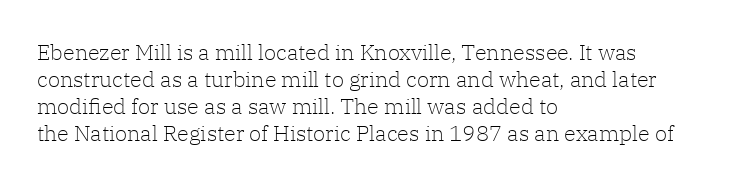
{"italic": "no", "bold": "no", "underline": "no", "align": "left", "line_spacing_ratio": 1.22, "letter_spacing": "normal", "letter_spacing_em": 0.0, "glyph_px": 22}
